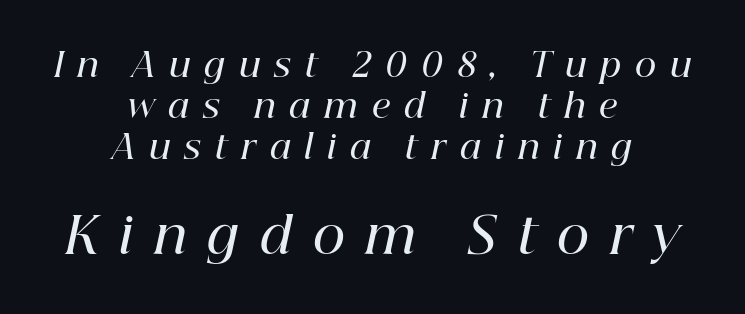
Weight check: semibold — heavier than regular, not quite bold. The designer gave the closing block more size than the opening block. In terms of posture, this sample is oblique. Does the copy run flush right? No — it is centered line by line. Serif or sans? Serif — the stroke terminals have little feet. Descenders are the only things crossing below the line.
